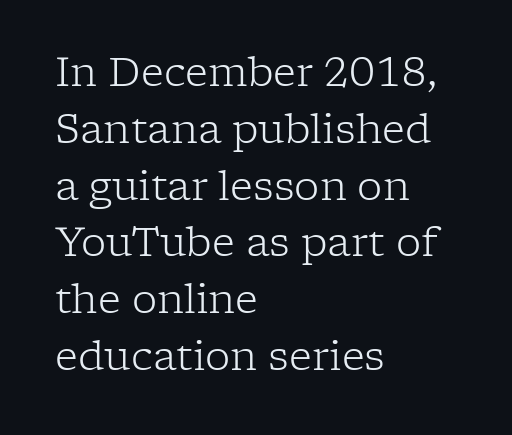
{"serif": "yes", "italic": "no", "bold": "no", "weight": "light", "width": "normal", "stroke_contrast": "low", "x_height": "medium", "monospaced": "no", "underline": "no", "align": "left", "line_spacing": "normal", "line_spacing_ratio": 1.42, "letter_spacing": "normal", "letter_spacing_em": 0.0, "glyph_px": 40}
